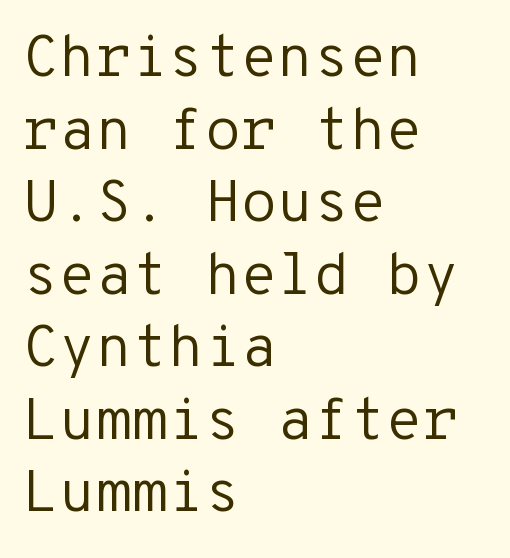
The image shows 59 px regular-weight sans-serif type, upright, monospaced; set left-aligned, line spacing 1.23x, normal letter spacing, not underlined; low stroke contrast and a medium x-height.
